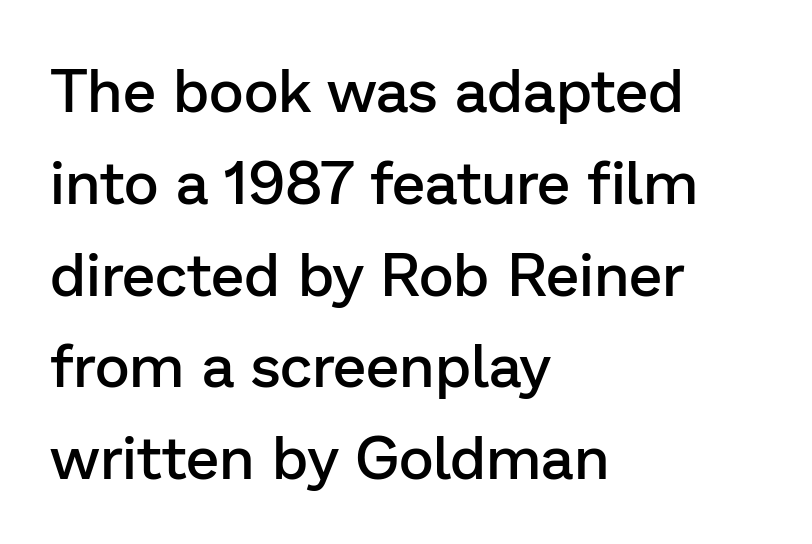
The image shows 60 px semibold sans-serif type, upright; set left-aligned, normal line spacing (1.53x), normal letter spacing, not underlined; low stroke contrast and a medium x-height.
